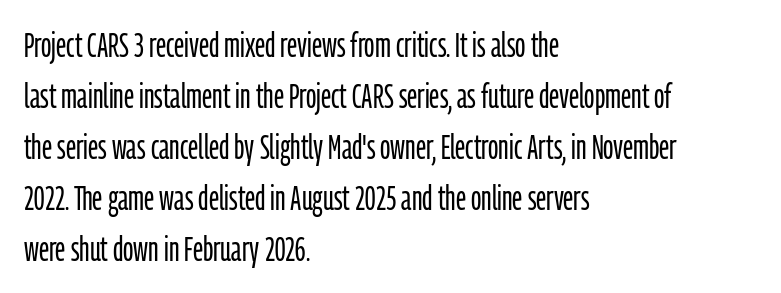
The image shows 34 px light, condensed sans-serif type, upright; set left-aligned, normal line spacing (1.5x), normal letter spacing, not underlined; low stroke contrast and a medium x-height.
